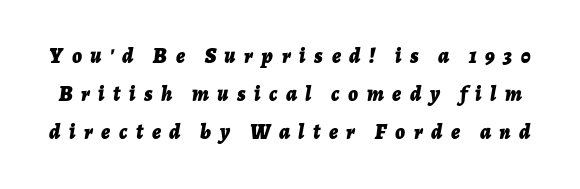
Q: Is the text bold? A: Yes.
Q: Is the text italic (slanted)? A: Yes, it leans right by about 7 degrees.
Q: Is the text underlined? A: No.
Q: Is the spacing between letters normal or unusually wide? A: Unusually wide.
